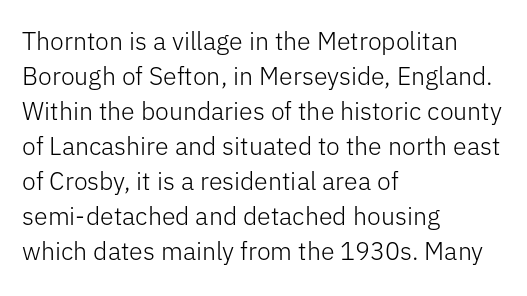
Nobody drew a line under any word here. The passage is arranged the way most books set body copy — flush left. Is the stroke heavy? The answer is a plain regular-or-lighter. Nobody touched the tracking dial on this one. A roman cut, with each character standing at attention. The space between consecutive lines is moderate.
